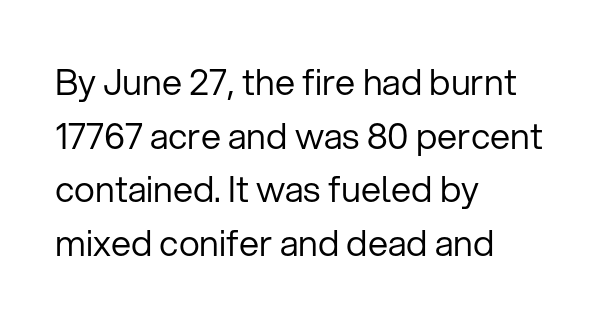
The image shows 36 px regular-weight sans-serif type, upright; set left-aligned, normal line spacing (1.49x), normal letter spacing, not underlined; low stroke contrast and a medium x-height.
